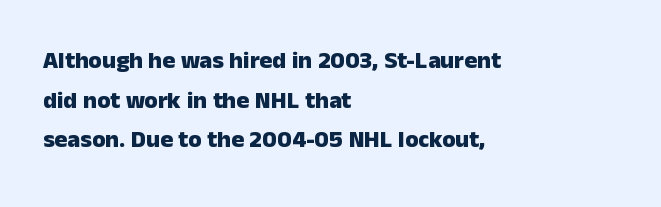
The lettering stays uniformly vertical, giving the passage a roman look. In terms of letterspacing, this is plain default setting. The lines in this sample share a left origin and differ only in where they stop. Typesetter's note: full bold, strokes at maximum text heaviness. The passage shown stacks its lines at a standard gap.
